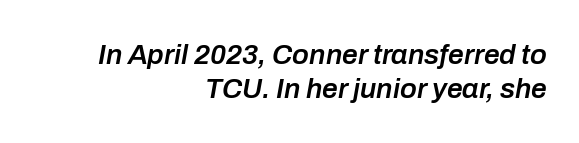
Q: Is the text bold? A: Semi-bold.
Q: Is the text italic (slanted)? A: Yes, it leans right by about 10 degrees.
Q: Is the text underlined? A: No.
Q: How is the paragraph aligned? A: Right-aligned.
Q: Is the spacing between letters normal or unusually wide? A: Normal.
Q: Width (condensed, normal, or wide)? A: Normal.
Q: Stroke contrast? A: Low.
Q: x-height? A: Medium.
Q: Monospaced? A: No.
